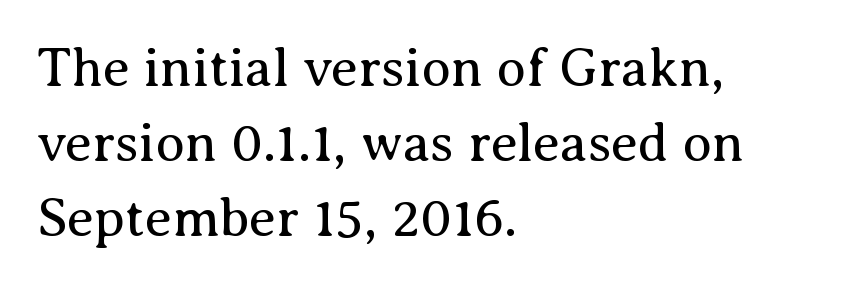
The image shows 54 px regular-weight serif type, upright; set left-aligned, normal line spacing (1.39x), normal letter spacing, not underlined; medium stroke contrast and a medium x-height.
